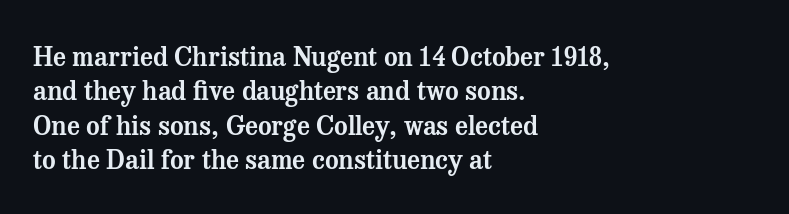
The image shows 26 px text type, upright; set left-aligned, normal line spacing (1.32x), normal letter spacing, not underlined.
